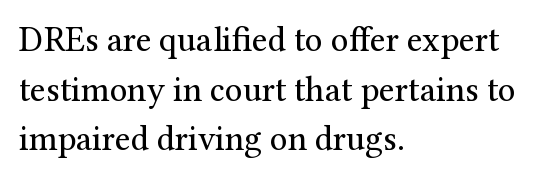
{"serif": "yes", "italic": "no", "bold": "no", "weight": "regular", "width": "normal", "stroke_contrast": "medium", "x_height": "medium", "monospaced": "no", "underline": "no", "align": "left", "line_spacing": "normal", "line_spacing_ratio": 1.42, "letter_spacing": "normal", "letter_spacing_em": 0.0, "glyph_px": 35}
